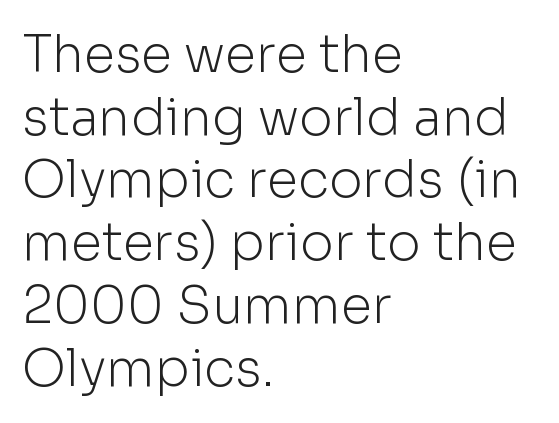
Q: Is the text bold? A: No.
Q: Is the text italic (slanted)? A: No, it is upright.
Q: Is the typeface a serif or a sans-serif typeface? A: Sans-serif.
Q: Is the text underlined? A: No.
Q: How is the paragraph aligned? A: Left-aligned.
Q: Is the spacing between letters normal or unusually wide? A: Normal.
Q: Width (condensed, normal, or wide)? A: Normal.
Q: Stroke contrast? A: Low.
Q: x-height? A: Medium.
Q: Monospaced? A: No.
